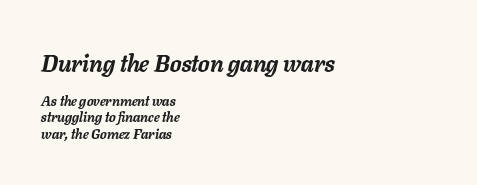
Q: Is the text bold? A: Yes.
Q: Is the text italic (slanted)? A: Yes, it leans right by about 11 degrees.
Q: Is the text underlined? A: No.
Q: How is the paragraph aligned? A: Left-aligned.
Q: Is the spacing between letters normal or unusually wide? A: Normal.
Q: Which block of text is set in a larger size, the first (top) or the second (bottom)? A: The first (top) one.
